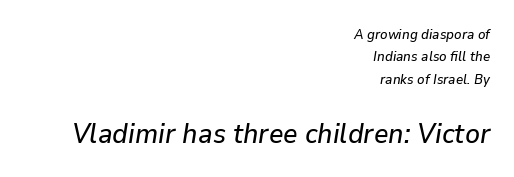
Letter spacing: default. Do the characters align in a grid? No, the font is proportional. The paragraph shown leans on its right margin. Reading down the column, the eye jumps a familiar distance to each next line. The second block has been scaled up relative to the first. You can tell it's italic because the verticals aren't actually vertical.
